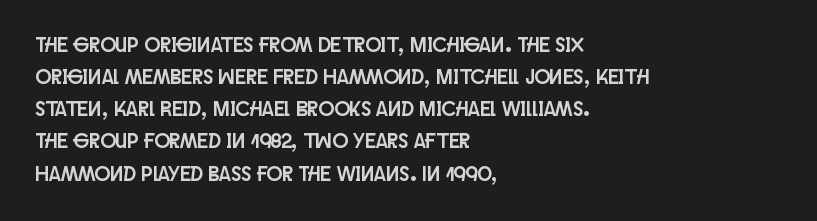
{"italic": "no", "underline": "no", "align": "left", "line_spacing": "normal", "line_spacing_ratio": 1.53, "letter_spacing": "normal", "letter_spacing_em": 0.0, "glyph_px": 21}
